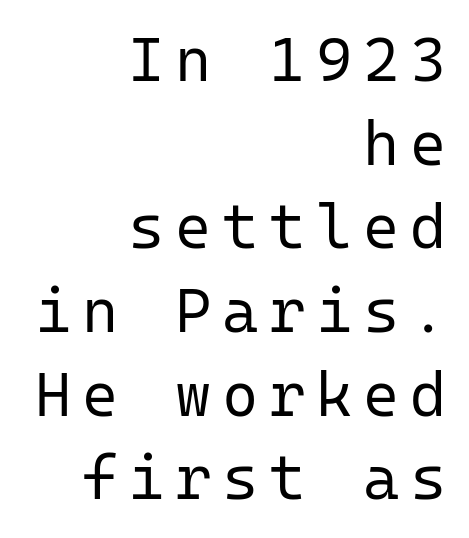
Ascenders rise straight up at ninety degrees. This rendering uses right alignment, leaving the left contour irregular. A typesetter would label this face a sans. Think of a typewriter: that constant character pitch is what you see here.
